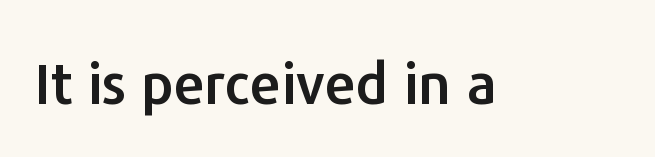
The image shows 56 px sans-serif type, upright; set normal letter spacing, not underlined; low stroke contrast and a medium x-height.
